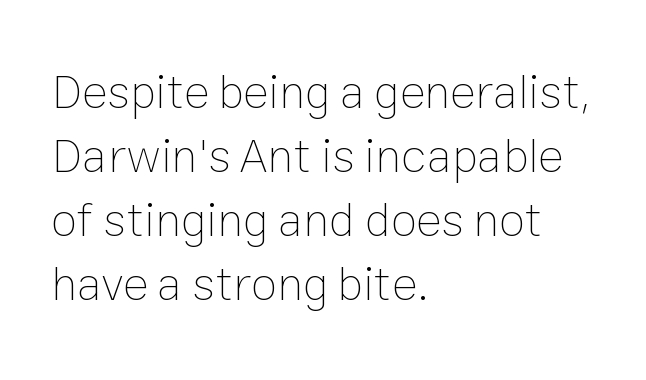
Every character sits straight up, as roman type does. Does extra space separate the letters? No, they use regular spacing. Compared with a typical body face, this is equally light or lighter still. Leftover space on each line is placed entirely after the last word.
